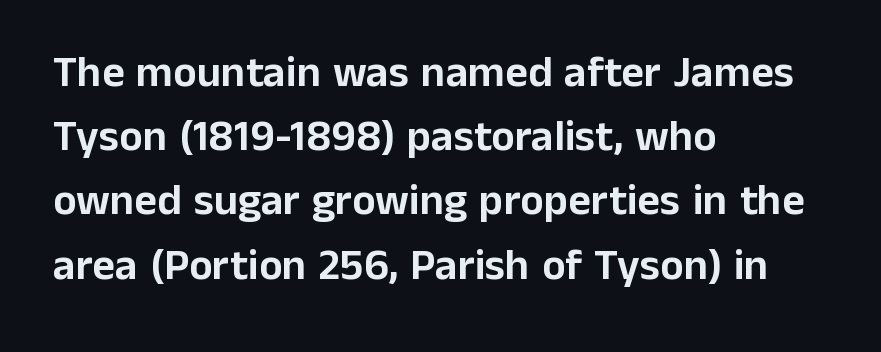
Q: Is the text italic (slanted)? A: No, it is upright.
Q: Is the typeface a serif or a sans-serif typeface? A: Sans-serif.
Q: Is the text underlined? A: No.
Q: How is the paragraph aligned? A: Left-aligned.
Q: Is the spacing between letters normal or unusually wide? A: Normal.
Q: Is the spacing between lines tight, normal or loose? A: Normal.
Q: Width (condensed, normal, or wide)? A: Normal.
Q: Stroke contrast? A: Low.
Q: x-height? A: Medium.
Q: Monospaced? A: No.
